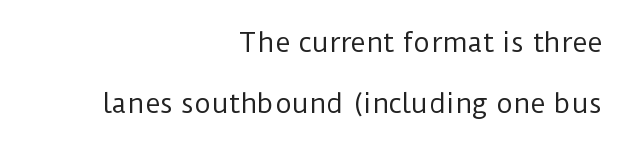
The image shows 26 px text type, upright; set right-aligned, loose line spacing (2.34x), normal letter spacing, not underlined.
